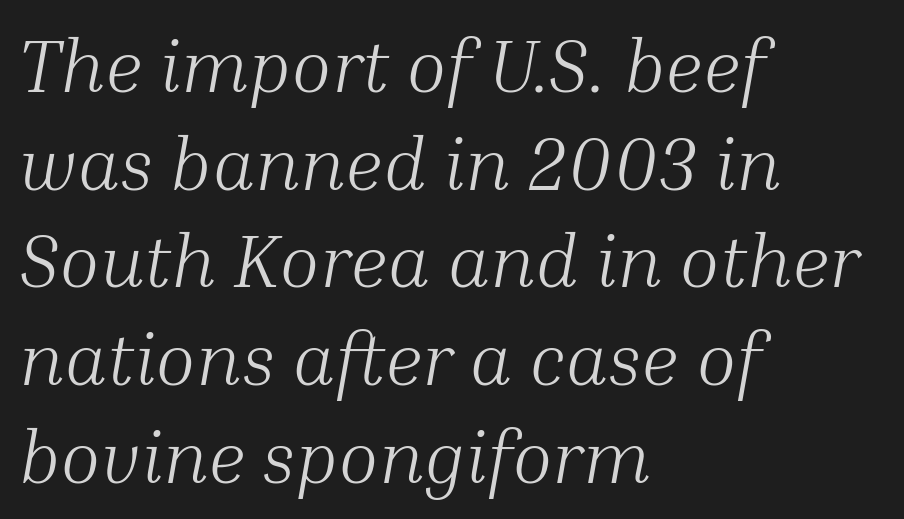
Each letter keeps its own natural width here, so spacing adapts to shape. A quiet, ordinary-to-light weight characterises the typeface. Summary of vertical rhythm: regular, with standard interline spacing. Default kerning and tracking; the words read as compact shapes.
